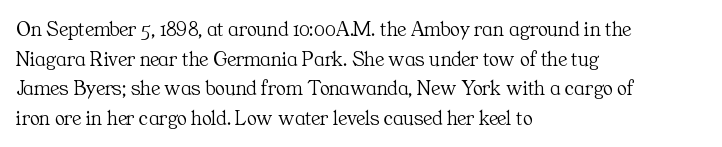
The image shows 21 px text type, upright; set left-aligned, normal line spacing (1.41x), normal letter spacing, not underlined.
